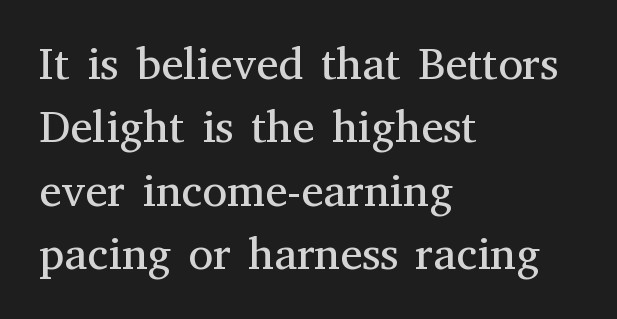
Default kerning and tracking; the words read as compact shapes. These lines sit exactly where default settings would place them. Which margin do the lines hug? The left one — the right edge is uneven. Only glyphs here, with clear space below each row.
